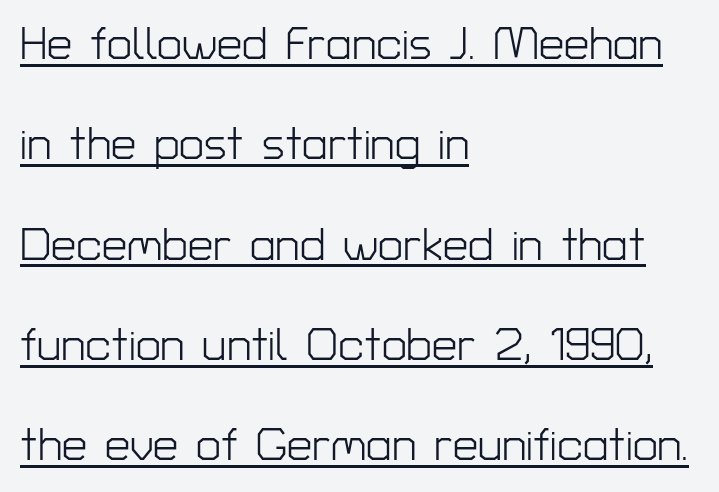
{"serif": "no", "italic": "no", "bold": "no", "weight": "light", "width": "normal", "stroke_contrast": "low", "x_height": "medium", "monospaced": "no", "underline": "yes", "align": "left", "line_spacing": "loose", "line_spacing_ratio": 2.23, "letter_spacing": "normal", "letter_spacing_em": 0.0, "glyph_px": 45}
